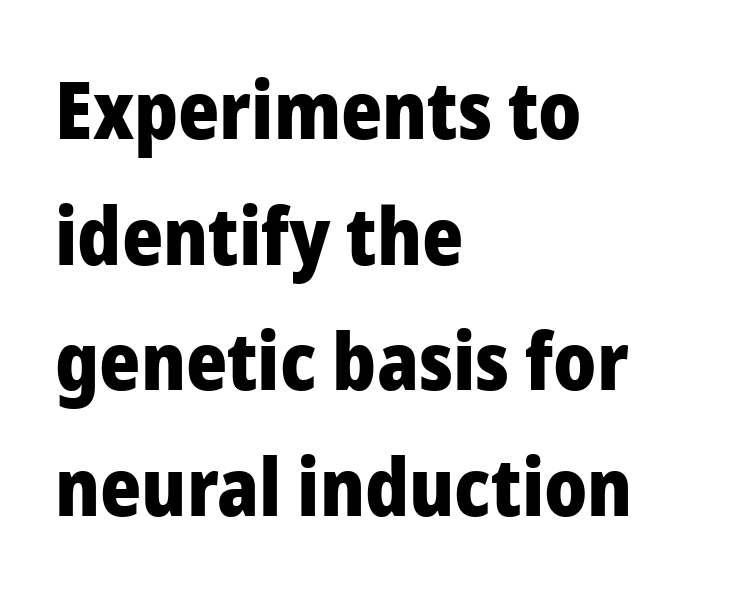
The image shows 79 px heavy sans-serif type, upright; set left-aligned, normal line spacing (1.59x), normal letter spacing, not underlined; low stroke contrast and a medium x-height.
